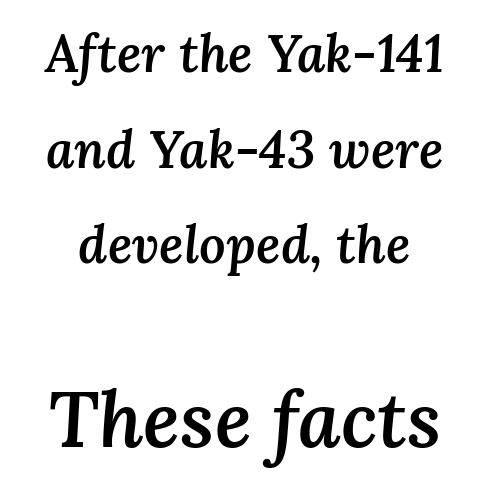
The rendering applies a slant to the glyphs. No extra tracking has been applied to these lines. A typesetter would call this proportional, since set widths differ per character. Slightly chunky letters — semibold, I'd say, not full bold.
